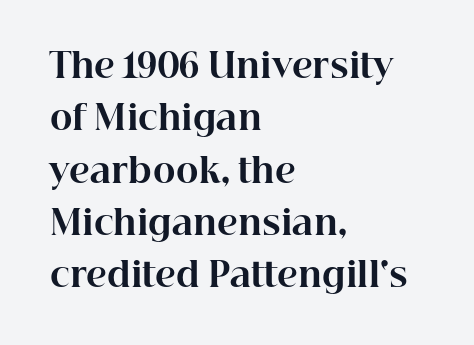
Q: Is the text bold? A: Yes.
Q: Is the text italic (slanted)? A: No, it is upright.
Q: Is the typeface a serif or a sans-serif typeface? A: Serif.
Q: Is the text underlined? A: No.
Q: How is the paragraph aligned? A: Left-aligned.
Q: Is the spacing between letters normal or unusually wide? A: Normal.
Q: Is the spacing between lines tight, normal or loose? A: Normal.
Q: Width (condensed, normal, or wide)? A: Normal.
Q: Stroke contrast? A: High.
Q: x-height? A: Medium.
Q: Monospaced? A: No.
